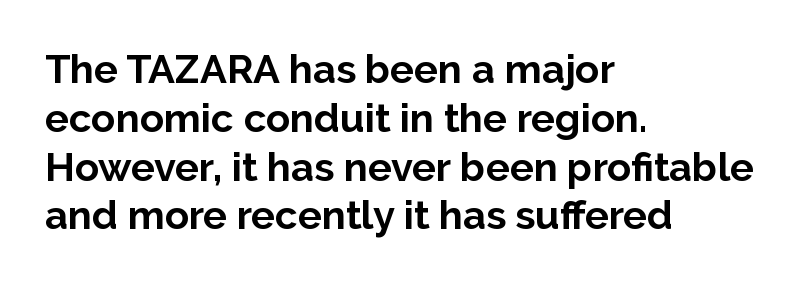
The image shows 40 px bold sans-serif type, upright; set left-aligned, line spacing 1.22x, normal letter spacing, not underlined; low stroke contrast and a medium x-height.
